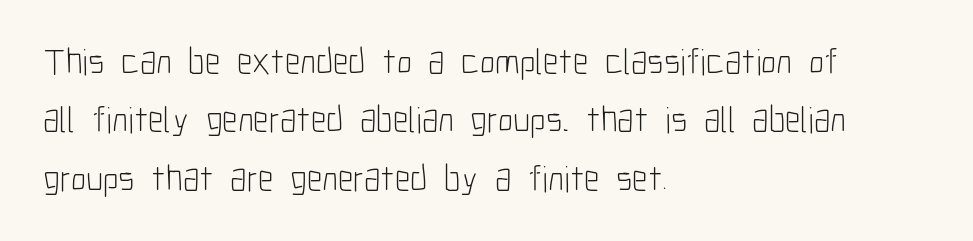
Every stem runs plumb, perpendicular to the baseline. The compositor pushed each line to the left boundary. The rendering uses a moderate line-height, typical for paragraphs. Character widths vary here, with narrow letters taking less room than wide ones. The characters display no serif detailing; their extremities are plain.
